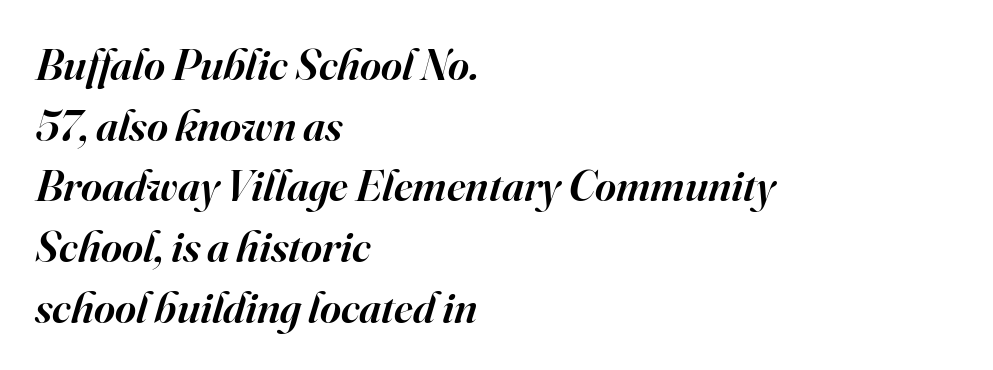
Q: Is the text bold? A: Semi-bold.
Q: Is the text italic (slanted)? A: Yes, it leans right by about 16 degrees.
Q: Is the typeface a serif or a sans-serif typeface? A: Serif.
Q: Is the text underlined? A: No.
Q: How is the paragraph aligned? A: Left-aligned.
Q: Is the spacing between letters normal or unusually wide? A: Normal.
Q: Is the spacing between lines tight, normal or loose? A: Normal.
Q: Width (condensed, normal, or wide)? A: Normal.
Q: Stroke contrast? A: High.
Q: x-height? A: Small.
Q: Monospaced? A: No.
